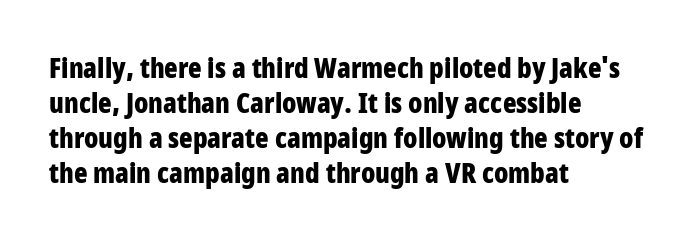
Q: Is the text bold? A: Yes.
Q: Is the text italic (slanted)? A: No, it is upright.
Q: Is the typeface a serif or a sans-serif typeface? A: Sans-serif.
Q: Is the text underlined? A: No.
Q: How is the paragraph aligned? A: Left-aligned.
Q: Is the spacing between letters normal or unusually wide? A: Normal.
Q: Is the spacing between lines tight, normal or loose? A: Normal.
Q: Width (condensed, normal, or wide)? A: Condensed.
Q: Stroke contrast? A: Low.
Q: x-height? A: Large.
Q: Monospaced? A: No.
